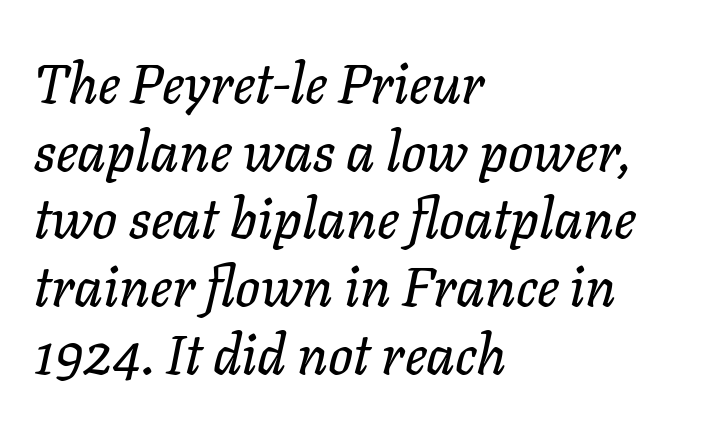
{"italic": "yes", "lean": "right", "slant_degrees": 11, "width": "normal", "stroke_contrast": "low", "x_height": "medium", "monospaced": "no", "underline": "no", "align": "left", "line_spacing_ratio": 1.23, "letter_spacing": "normal", "letter_spacing_em": 0.0, "glyph_px": 55}
